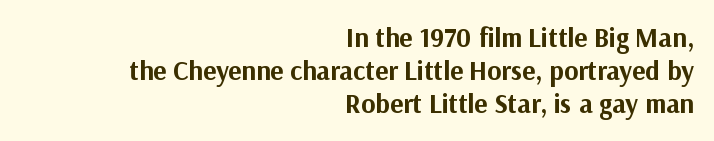
Q: Is the text bold? A: Yes.
Q: Is the text italic (slanted)? A: No, it is upright.
Q: Is the text underlined? A: No.
Q: How is the paragraph aligned? A: Right-aligned.
Q: Is the spacing between letters normal or unusually wide? A: Normal.
